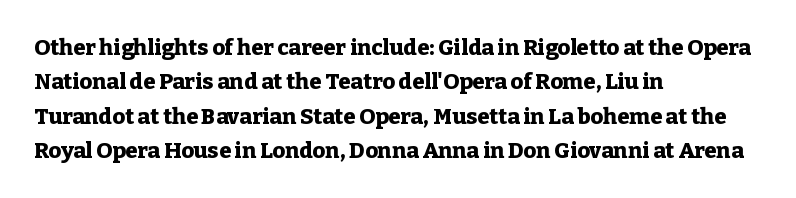
The image shows 22 px bold type, upright; set left-aligned, normal line spacing (1.56x), normal letter spacing, not underlined.
